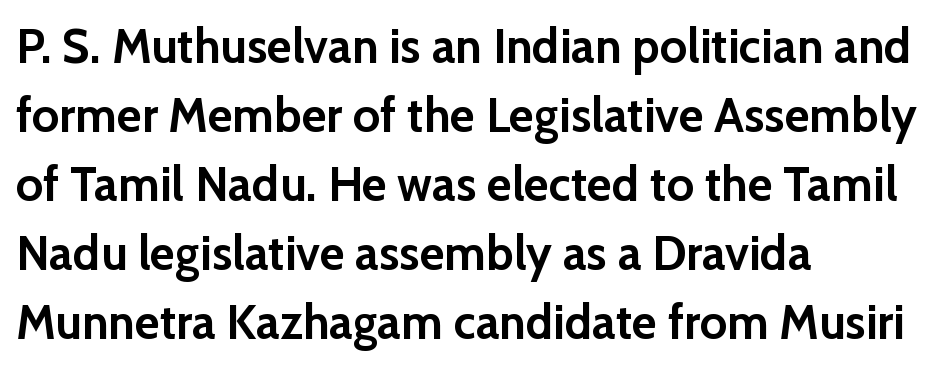
The image shows 48 px semibold sans-serif type, upright; set left-aligned, normal line spacing (1.44x), normal letter spacing, not underlined; low stroke contrast and a medium x-height.
